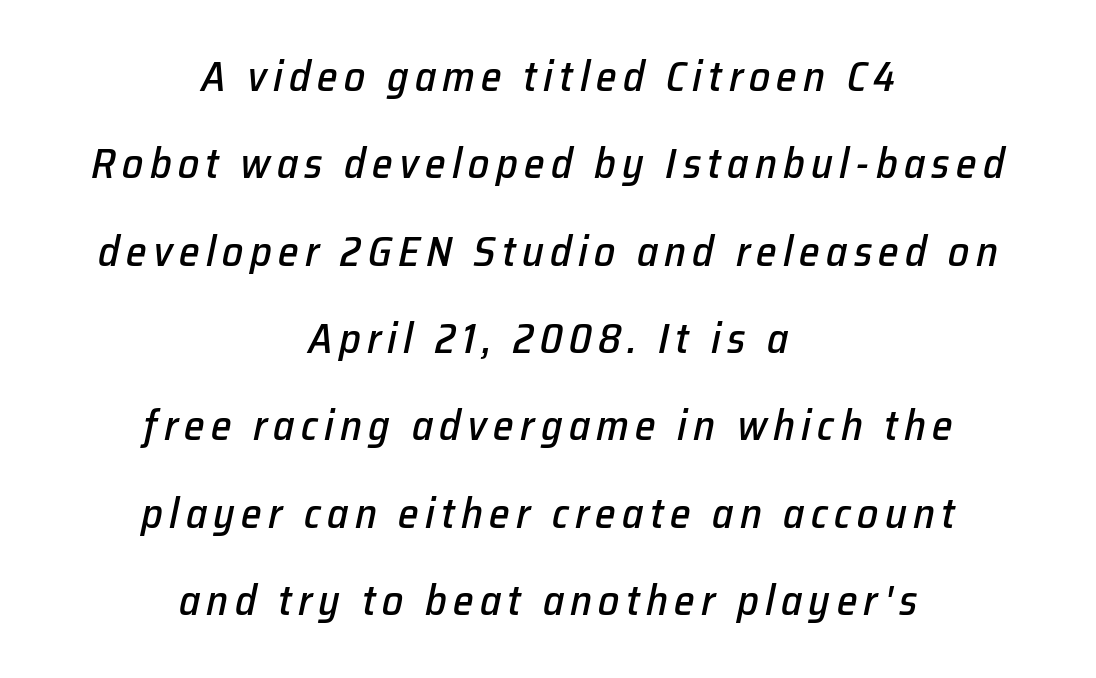
The image shows 42 px text type, italic (leaning right); set centered, loose line spacing (2.08x), not underlined; low stroke contrast and a medium x-height.
